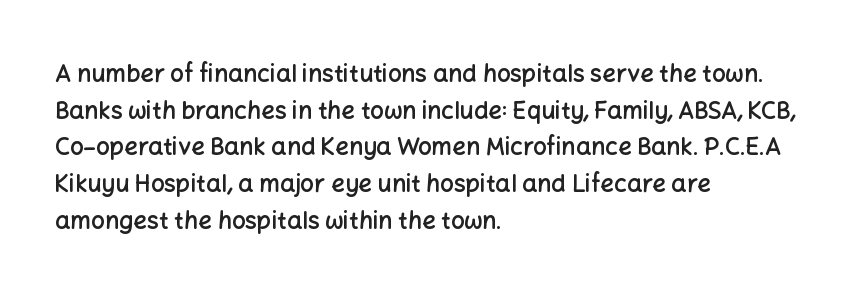
Q: Is the text bold? A: Semi-bold.
Q: Is the text italic (slanted)? A: No, it is upright.
Q: Is the text underlined? A: No.
Q: How is the paragraph aligned? A: Left-aligned.
Q: Is the spacing between letters normal or unusually wide? A: Normal.
Q: Is the spacing between lines tight, normal or loose? A: Normal.
